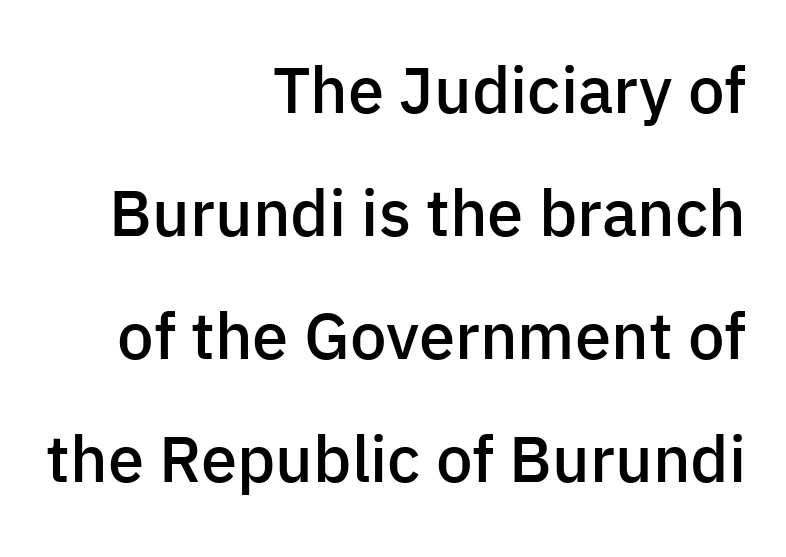
The image shows 65 px semibold sans-serif type, upright; set right-aligned, line spacing 1.89x, normal letter spacing, not underlined; low stroke contrast and a medium x-height.
